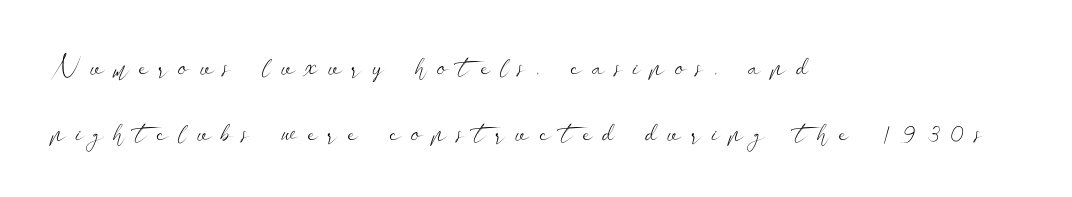
Q: Is the text bold? A: No.
Q: Is the text italic (slanted)? A: Yes.
Q: Is the typeface a serif or a sans-serif typeface? A: Sans-serif.
Q: Is the text underlined? A: No.
Q: How is the paragraph aligned? A: Left-aligned.
Q: Is the spacing between letters normal or unusually wide? A: Unusually wide.
Q: Is the spacing between lines tight, normal or loose? A: Loose.
Q: Width (condensed, normal, or wide)? A: Wide.
Q: Stroke contrast? A: Low.
Q: x-height? A: Small.
Q: Monospaced? A: No.
